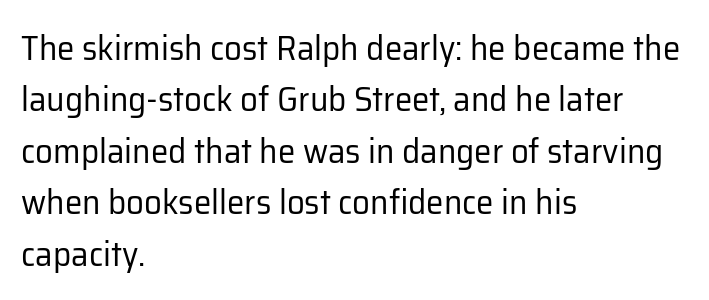
Type without underlining. Ink coverage per letter is moderate at most. Ascenders rise straight up at ninety degrees. Caption: multi-line text, flush left, ragged right. Nobody touched the tracking dial on this one. No feet cap the strokes, marking this as sans-serif type.
